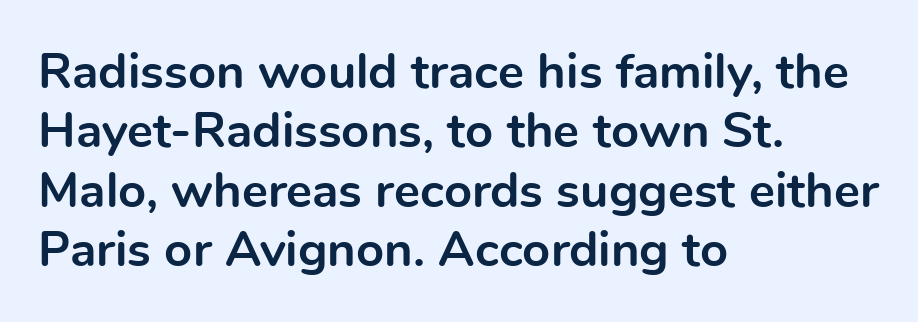
{"serif": "no", "italic": "no", "bold": "yes", "weight": "bold", "width": "normal", "x_height": "medium", "monospaced": "no", "underline": "no", "align": "left", "line_spacing_ratio": 1.21, "letter_spacing": "normal", "letter_spacing_em": 0.0, "glyph_px": 49}
